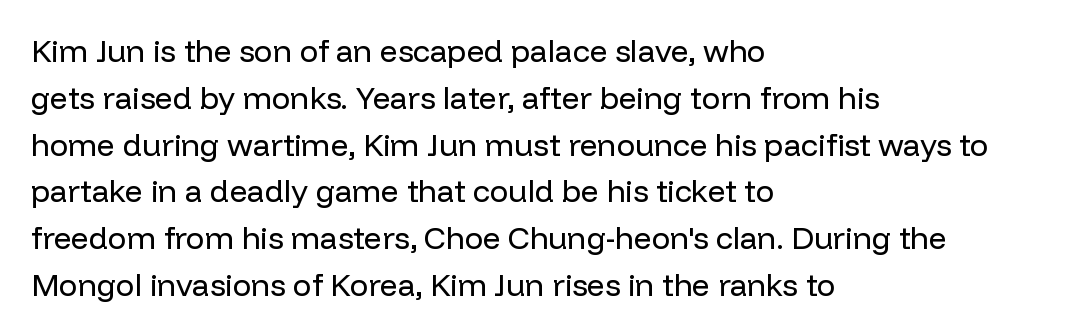
Q: Is the text bold? A: No.
Q: Is the text italic (slanted)? A: No, it is upright.
Q: Is the typeface a serif or a sans-serif typeface? A: Sans-serif.
Q: Is the text underlined? A: No.
Q: How is the paragraph aligned? A: Left-aligned.
Q: Is the spacing between letters normal or unusually wide? A: Normal.
Q: Is the spacing between lines tight, normal or loose? A: Normal.
Q: Width (condensed, normal, or wide)? A: Normal.
Q: Stroke contrast? A: Low.
Q: x-height? A: Medium.
Q: Monospaced? A: No.
